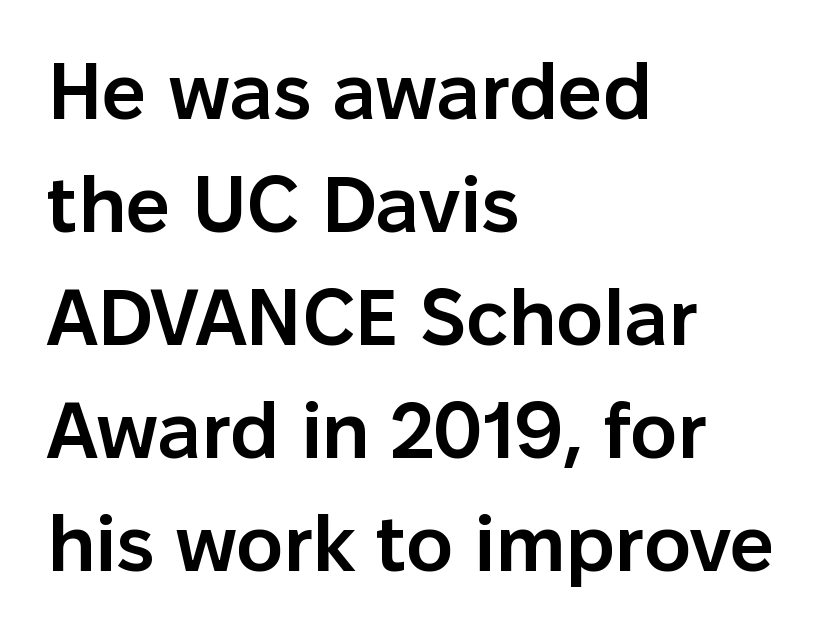
The image shows 79 px semibold sans-serif type, upright; set left-aligned, normal line spacing (1.43x), normal letter spacing, not underlined; low stroke contrast and a medium x-height.
